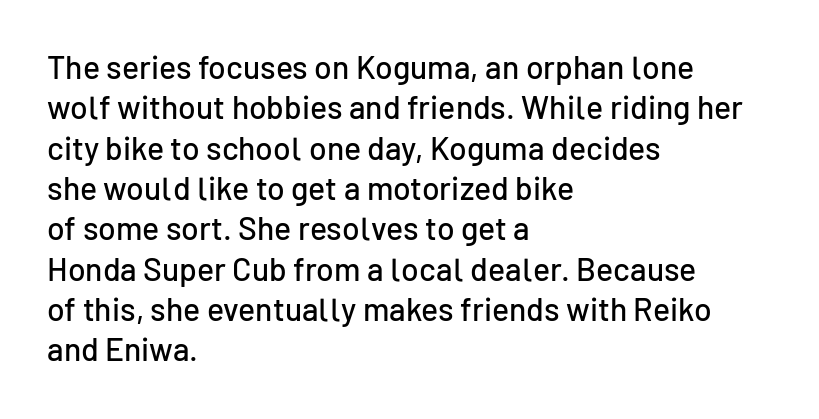
Q: Is the text italic (slanted)? A: No, it is upright.
Q: Is the typeface a serif or a sans-serif typeface? A: Sans-serif.
Q: Is the text underlined? A: No.
Q: How is the paragraph aligned? A: Left-aligned.
Q: Is the spacing between letters normal or unusually wide? A: Normal.
Q: Is the spacing between lines tight, normal or loose? A: Normal.
Q: Width (condensed, normal, or wide)? A: Normal.
Q: Stroke contrast? A: Low.
Q: x-height? A: Medium.
Q: Monospaced? A: No.
